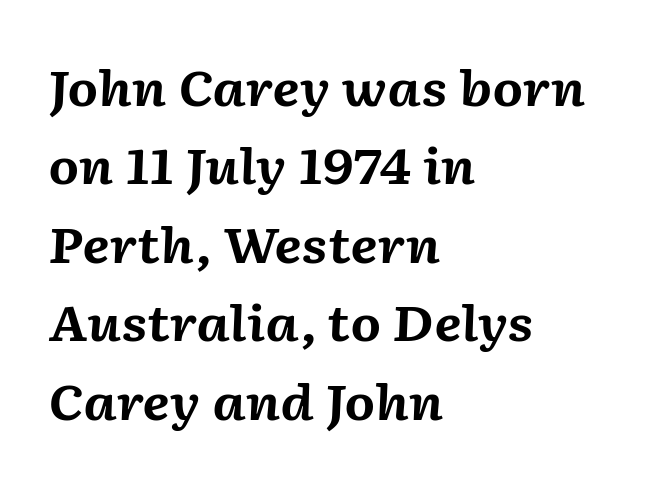
{"italic": "yes", "lean": "right", "slant_degrees": 2, "bold": "yes", "weight": "bold", "width": "normal", "stroke_contrast": "medium", "x_height": "medium", "monospaced": "no", "underline": "no", "align": "left", "line_spacing": "normal", "line_spacing_ratio": 1.6, "letter_spacing": "normal", "letter_spacing_em": 0.0, "glyph_px": 49}
